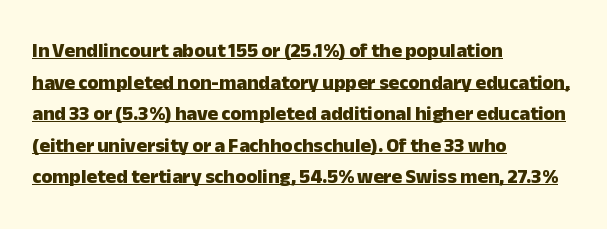
The image shows 20 px bold type, upright; set left-aligned, normal line spacing (1.58x), normal letter spacing, underlined.
